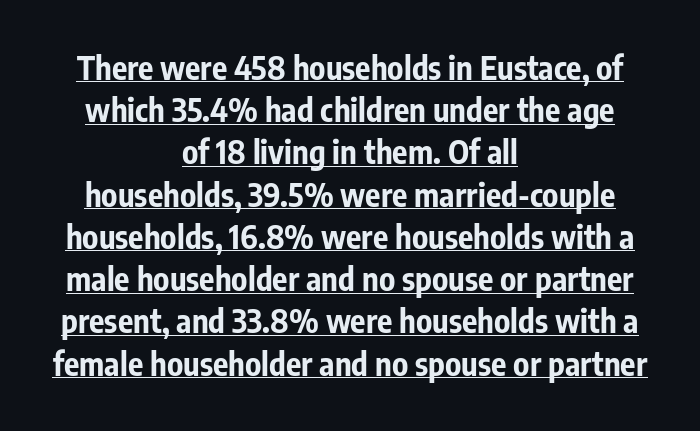
Q: Is the text bold? A: Yes.
Q: Is the text italic (slanted)? A: No, it is upright.
Q: Is the typeface a serif or a sans-serif typeface? A: Sans-serif.
Q: Is the text underlined? A: Yes.
Q: How is the paragraph aligned? A: Centered.
Q: Is the spacing between letters normal or unusually wide? A: Normal.
Q: Is the spacing between lines tight, normal or loose? A: Normal.
Q: Width (condensed, normal, or wide)? A: Condensed.
Q: Stroke contrast? A: Low.
Q: x-height? A: Medium.
Q: Monospaced? A: No.
